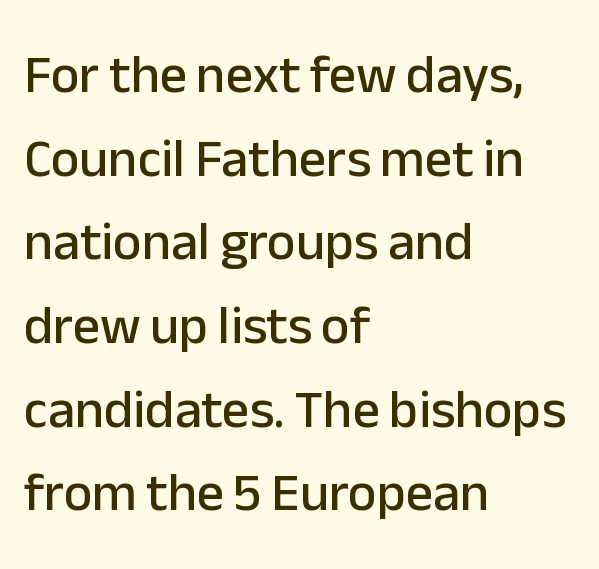
The image shows 54 px sans-serif type, upright; set left-aligned, normal line spacing (1.55x), normal letter spacing, not underlined; low stroke contrast and a medium x-height.
